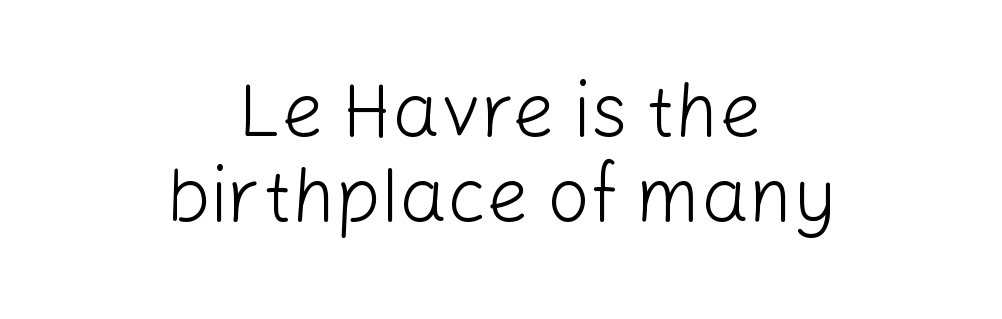
The image shows 75 px light sans-serif type, upright; set centered, tight line spacing (1.14x), normal letter spacing, not underlined; low stroke contrast and a medium x-height.
